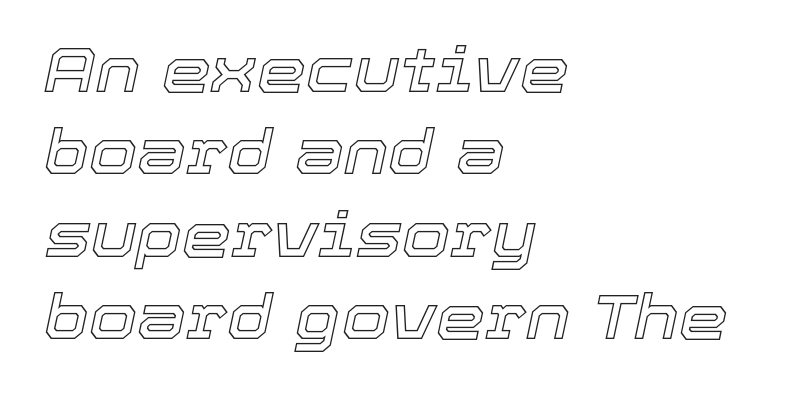
{"italic": "yes", "lean": "right", "slant_degrees": 12, "width": "normal", "x_height": "medium", "monospaced": "no", "underline": "no", "align": "left", "line_spacing": "normal", "line_spacing_ratio": 1.33, "letter_spacing": "normal", "letter_spacing_em": 0.0, "glyph_px": 62}
